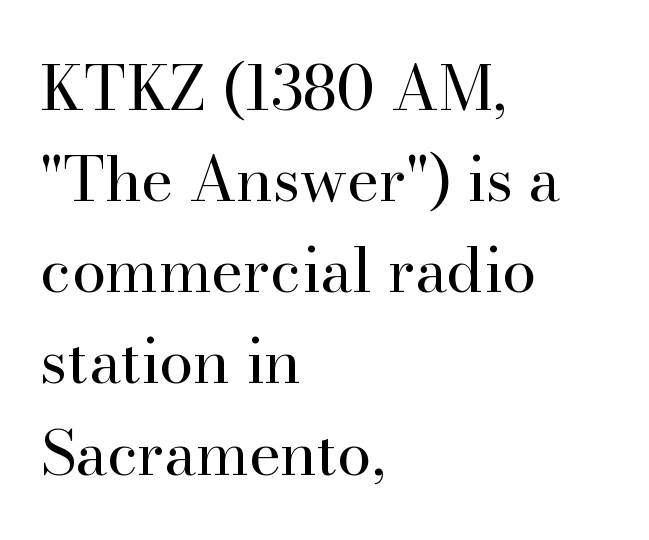
Q: Is the text bold? A: No.
Q: Is the text italic (slanted)? A: No, it is upright.
Q: Is the typeface a serif or a sans-serif typeface? A: Serif.
Q: Is the text underlined? A: No.
Q: How is the paragraph aligned? A: Left-aligned.
Q: Is the spacing between letters normal or unusually wide? A: Normal.
Q: Is the spacing between lines tight, normal or loose? A: Normal.
Q: Width (condensed, normal, or wide)? A: Normal.
Q: Stroke contrast? A: High.
Q: x-height? A: Small.
Q: Monospaced? A: No.
